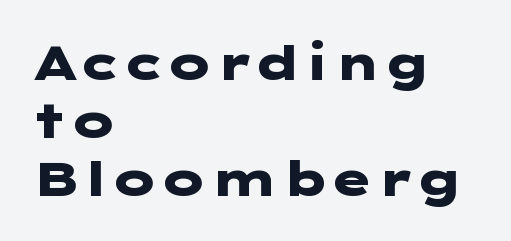
{"serif": "no", "italic": "no", "bold": "yes", "weight": "heavy", "width": "wide", "stroke_contrast": "low", "x_height": "medium", "underline": "no", "align": "left", "line_spacing_ratio": 1.21, "letter_spacing": "normal", "letter_spacing_em": 0.0, "glyph_px": 48}
